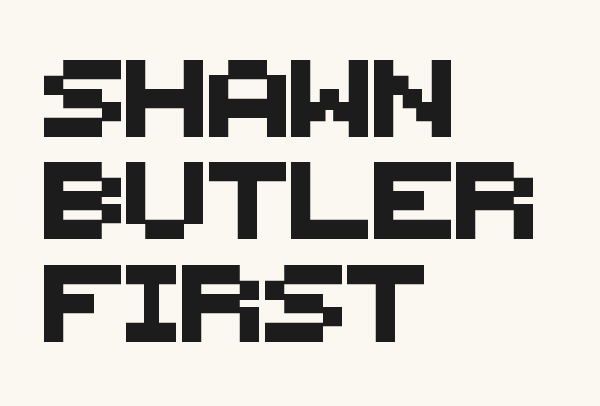
Q: Is the typeface a serif or a sans-serif typeface? A: Sans-serif.
Q: Is the text underlined? A: No.
Q: How is the paragraph aligned? A: Left-aligned.
Q: Is the spacing between letters normal or unusually wide? A: Normal.
Q: Is the spacing between lines tight, normal or loose? A: Normal.
Q: Width (condensed, normal, or wide)? A: Normal.
Q: Stroke contrast? A: Medium.
Q: x-height? A: Large.
Q: Monospaced? A: No.
